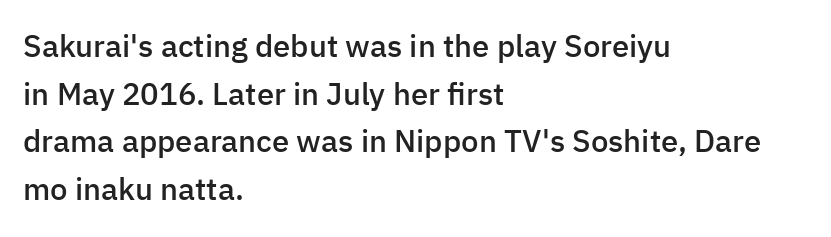
Q: Is the text bold? A: Semi-bold.
Q: Is the text italic (slanted)? A: No, it is upright.
Q: Is the typeface a serif or a sans-serif typeface? A: Sans-serif.
Q: Is the text underlined? A: No.
Q: How is the paragraph aligned? A: Left-aligned.
Q: Is the spacing between letters normal or unusually wide? A: Normal.
Q: Is the spacing between lines tight, normal or loose? A: Normal.
Q: Width (condensed, normal, or wide)? A: Normal.
Q: Stroke contrast? A: Low.
Q: x-height? A: Medium.
Q: Monospaced? A: No.
